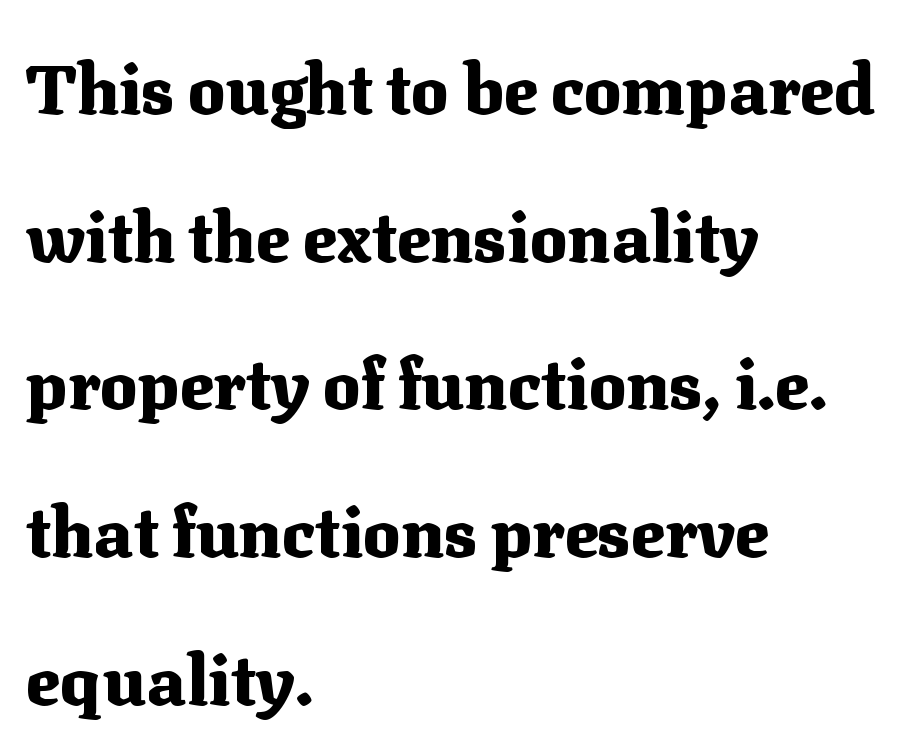
This sample uses a serif face. Beneath every word, the page is bare. Notice the wide empty band between every row — that's loose leading. The axis of the letterforms is exactly vertical.
